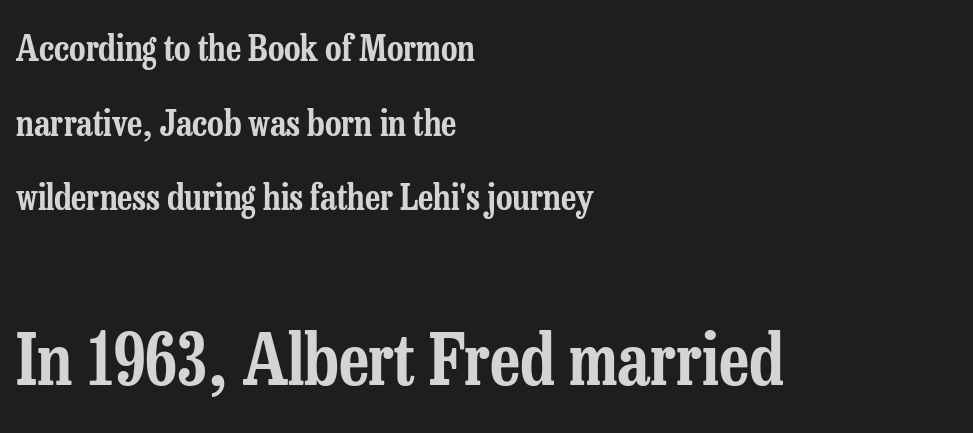
The tracking reads as untouched default to a designer's eye. Two sizes are in play, and the larger belongs to the second block. Note: serifs present on the glyphs. It's the straight-up-and-down kind of type.
